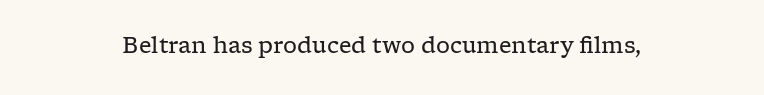
The space directly below the letters is spotless. Quick note: not italic, upright. The line texture is even and compact thanks to regular tracking. These glyphs show unthickened strokes, regular width or finer.
